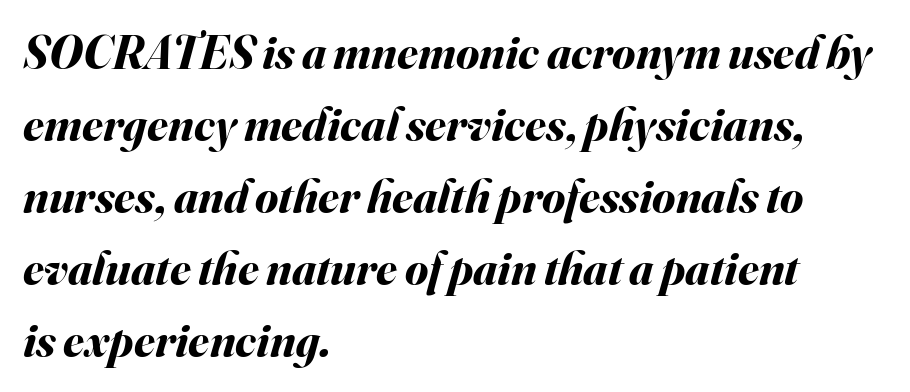
On the weight axis this lands at bold, roughly 700. You could not count columns in this text — the font is proportionally spaced. Here the glyphs are tracked normally, forming tight word shapes. Rule under the text: the space is simply empty.
